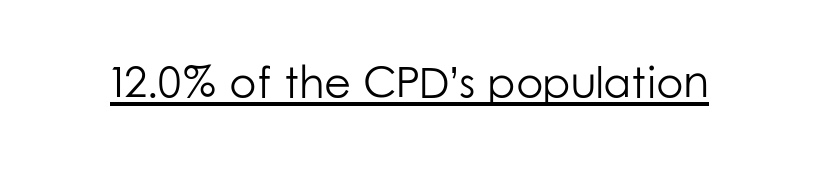
Rendered with straight, roman letterforms. The face used here is a sans, in the tradition of grotesques and geometrics. The typeface has the unassuming heft of standard copy or less. The face used here appears with an underline applied.
